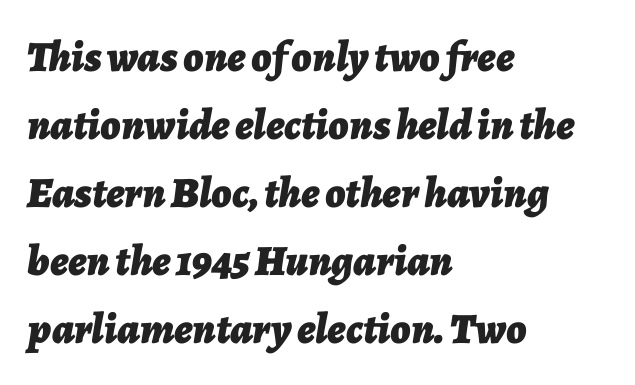
Q: Is the text bold? A: Yes.
Q: Is the text italic (slanted)? A: Yes, it leans right by about 7 degrees.
Q: Is the text underlined? A: No.
Q: How is the paragraph aligned? A: Left-aligned.
Q: Is the spacing between letters normal or unusually wide? A: Normal.
Q: Is the spacing between lines tight, normal or loose? A: Normal.
Q: Width (condensed, normal, or wide)? A: Normal.
Q: Stroke contrast? A: Low.
Q: x-height? A: Medium.
Q: Monospaced? A: No.
